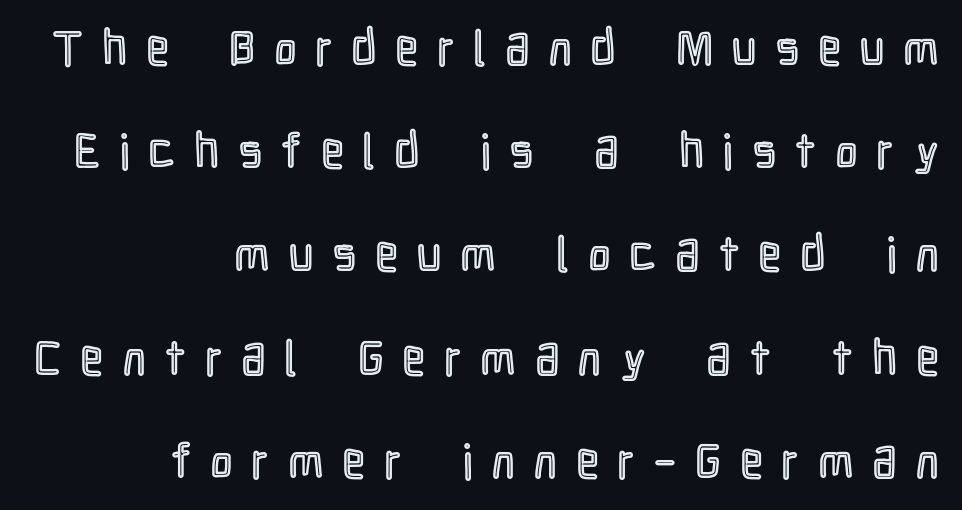
The image shows 48 px condensed type, upright; set right-aligned, loose line spacing (2.15x), unusually wide letter spacing (+0.42 em), not underlined; a medium x-height.
